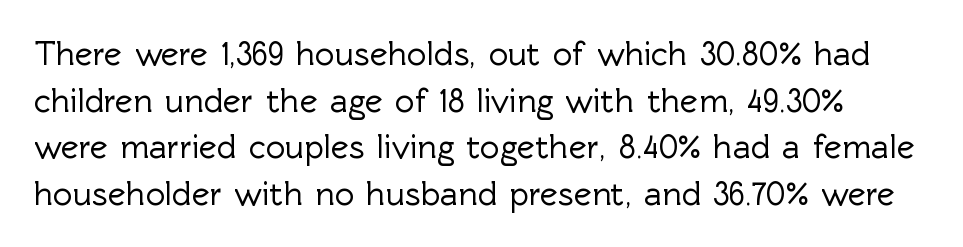
{"serif": "no", "italic": "no", "width": "normal", "x_height": "medium", "monospaced": "no", "underline": "no", "line_spacing": "normal", "line_spacing_ratio": 1.37, "letter_spacing": "normal", "letter_spacing_em": 0.0, "glyph_px": 34}
